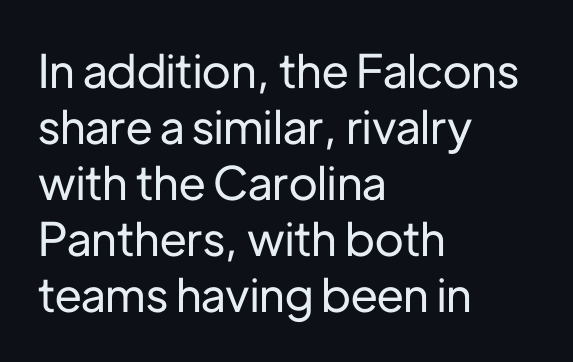
{"serif": "no", "italic": "no", "width": "normal", "stroke_contrast": "low", "x_height": "medium", "monospaced": "no", "underline": "no", "align": "left", "line_spacing_ratio": 1.22, "letter_spacing": "normal", "letter_spacing_em": 0.0, "glyph_px": 46}
